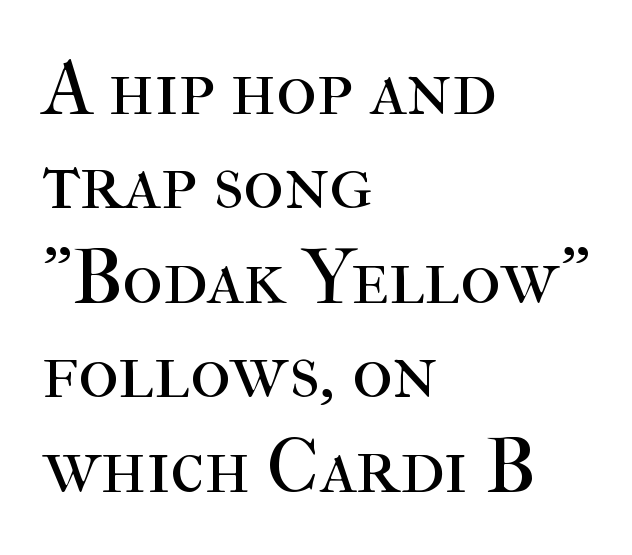
{"serif": "yes", "italic": "no", "bold": "no", "weight": "regular", "width": "normal", "stroke_contrast": "high", "x_height": "medium", "monospaced": "no", "underline": "no", "align": "left", "line_spacing_ratio": 1.21, "letter_spacing": "normal", "letter_spacing_em": 0.0, "glyph_px": 78}
